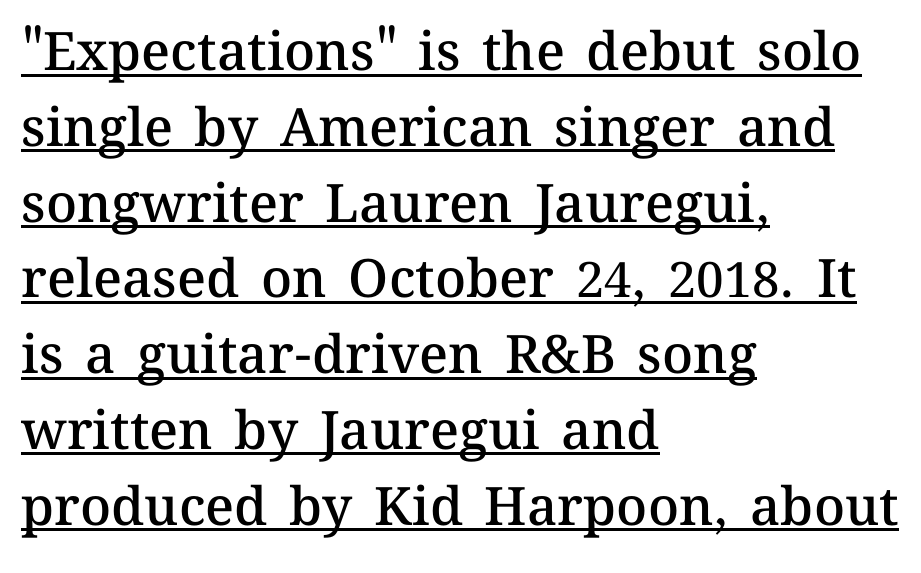
Q: Is the text bold? A: Semi-bold.
Q: Is the text italic (slanted)? A: No, it is upright.
Q: Is the text underlined? A: Yes.
Q: How is the paragraph aligned? A: Left-aligned.
Q: Is the spacing between letters normal or unusually wide? A: Normal.
Q: Is the spacing between lines tight, normal or loose? A: Normal.
Q: Width (condensed, normal, or wide)? A: Normal.
Q: Stroke contrast? A: Medium.
Q: x-height? A: Medium.
Q: Monospaced? A: No.
